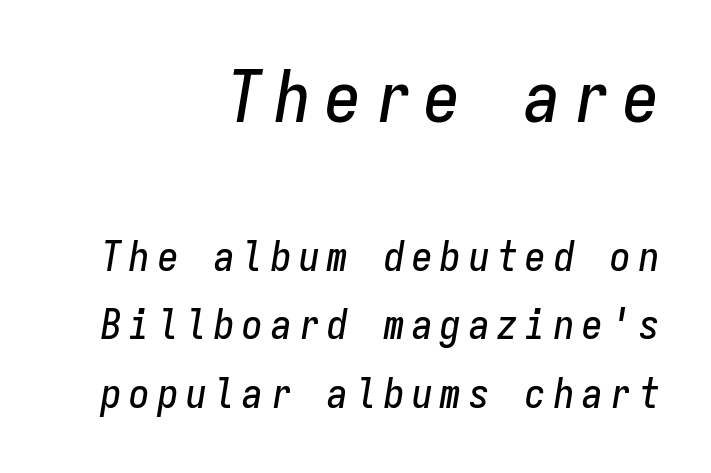
The image shows 72 px condensed type, italic (leaning right), monospaced; set right-aligned, normal line spacing (1.68x), not underlined; the first (top) block is 1.76x larger; low stroke contrast and a medium x-height.
